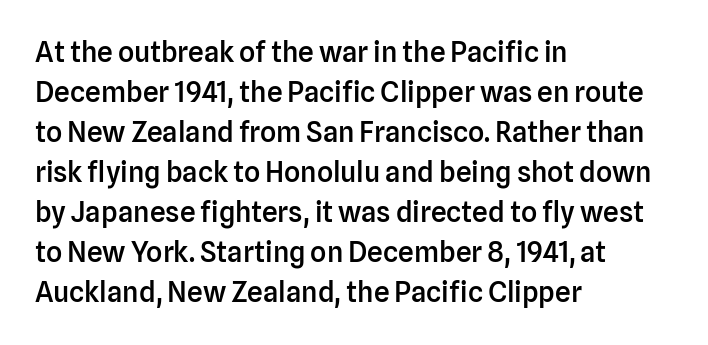
{"serif": "no", "italic": "no", "bold": "semi", "weight": "semibold", "width": "normal", "stroke_contrast": "low", "x_height": "medium", "monospaced": "no", "underline": "no", "align": "left", "line_spacing": "normal", "line_spacing_ratio": 1.43, "letter_spacing": "normal", "letter_spacing_em": 0.0, "glyph_px": 28}
